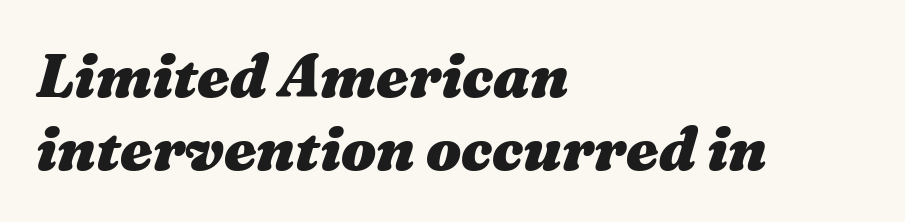
Q: Is the text bold? A: Yes.
Q: Is the text italic (slanted)? A: Yes, it leans right by about 16 degrees.
Q: Is the text underlined? A: No.
Q: How is the paragraph aligned? A: Left-aligned.
Q: Is the spacing between letters normal or unusually wide? A: Normal.
Q: Width (condensed, normal, or wide)? A: Normal.
Q: Stroke contrast? A: Medium.
Q: x-height? A: Medium.
Q: Monospaced? A: No.
